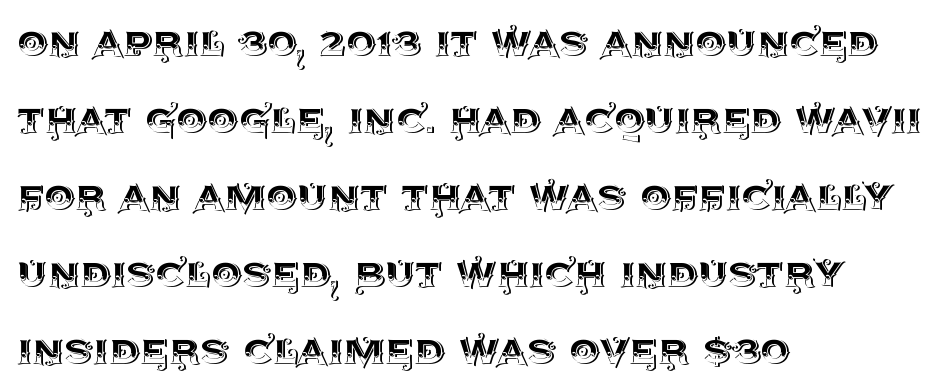
The horizontal fit of the characters is conventional and even. The space between consecutive lines is moderate. A clean baseline with only descenders dipping below it. Posture: vertical. The rendering uses natural spacing where letterforms have individual widths.
